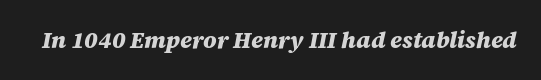
{"italic": "yes", "lean": "right", "slant_degrees": 12, "bold": "yes", "underline": "no", "letter_spacing": "normal", "letter_spacing_em": 0.0, "glyph_px": 23}
